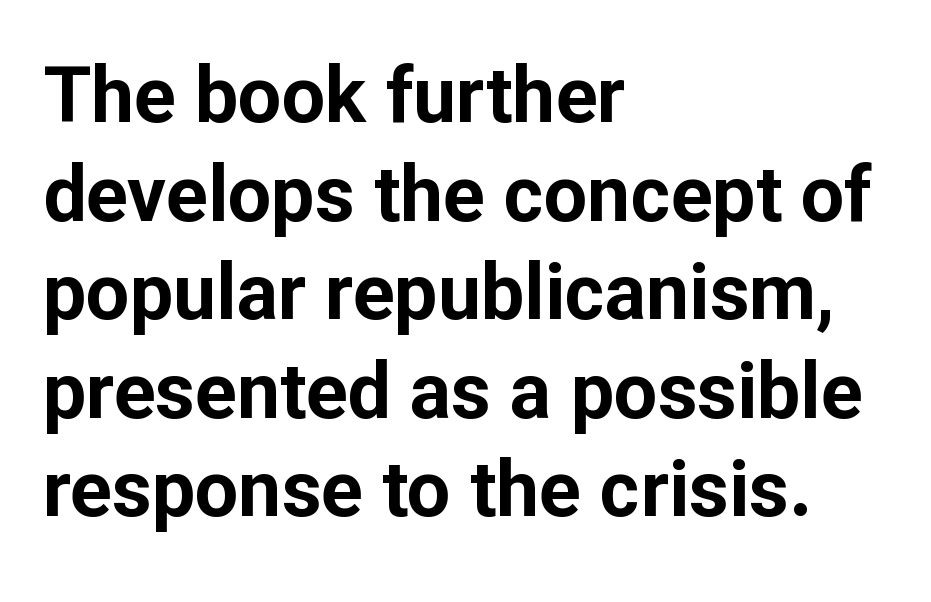
{"serif": "no", "italic": "no", "bold": "yes", "weight": "bold", "width": "normal", "stroke_contrast": "low", "x_height": "medium", "monospaced": "no", "underline": "no", "align": "left", "line_spacing": "normal", "line_spacing_ratio": 1.28, "letter_spacing": "normal", "letter_spacing_em": 0.0, "glyph_px": 77}
